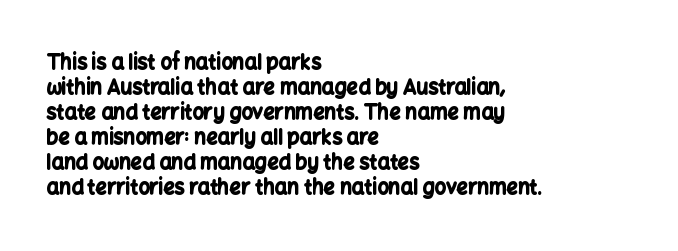
Q: Is the text bold? A: Yes.
Q: Is the text italic (slanted)? A: No, it is upright.
Q: Is the text underlined? A: No.
Q: How is the paragraph aligned? A: Left-aligned.
Q: Is the spacing between letters normal or unusually wide? A: Normal.
Q: Is the spacing between lines tight, normal or loose? A: Normal.
